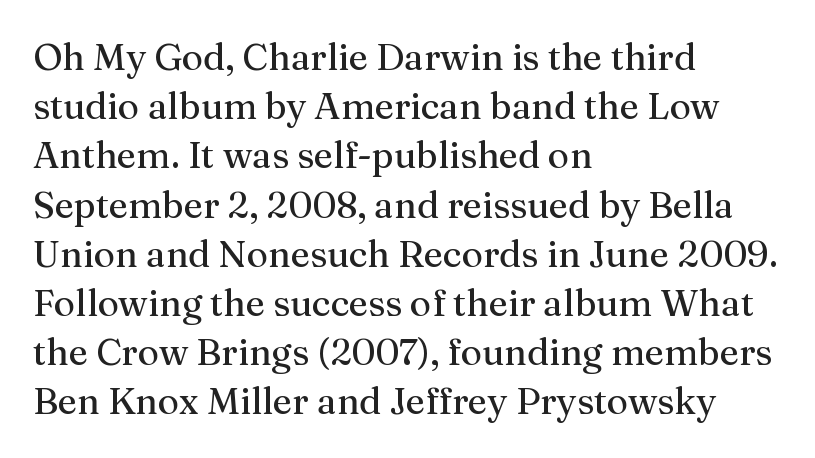
The image shows 37 px regular-weight serif type, upright; set left-aligned, normal line spacing (1.33x), normal letter spacing, not underlined; medium stroke contrast and a medium x-height.
